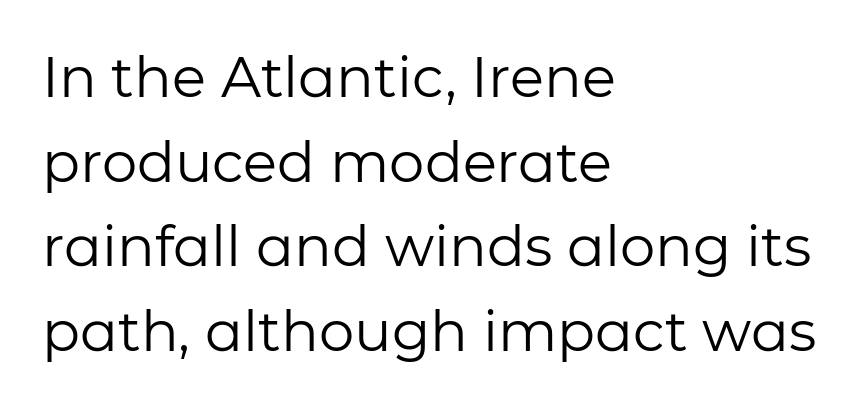
No italicization has been applied; the sample stays upright. Vertically, the passage feels balanced, rows spaced as you'd expect. Notice how the passage keeps a crisp vertical edge on the left only. Beneath every word, the page is bare.
